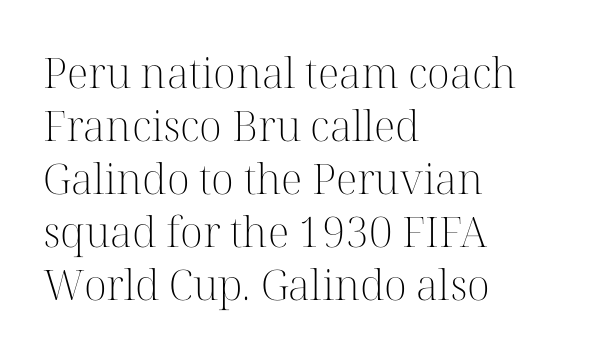
{"serif": "yes", "italic": "no", "bold": "no", "weight": "light", "width": "normal", "stroke_contrast": "high", "x_height": "medium", "monospaced": "no", "underline": "no", "align": "left", "line_spacing": "normal", "line_spacing_ratio": 1.26, "letter_spacing": "normal", "letter_spacing_em": 0.0, "glyph_px": 42}
